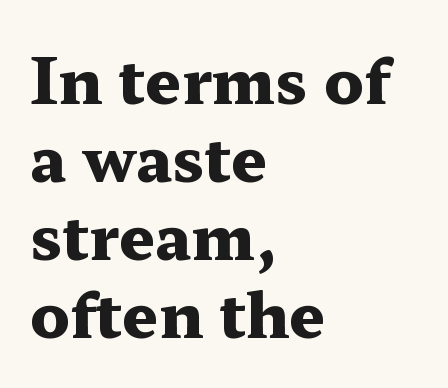
The image shows 63 px heavy, wide serif type, upright; set left-aligned, line spacing 1.24x, normal letter spacing, not underlined; medium stroke contrast and a medium x-height.
